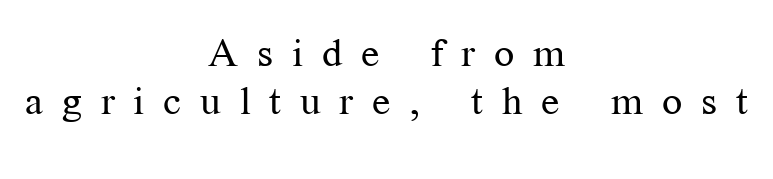
Weight: not bold — regular or lighter. Notice how the stems are strictly vertical — no italics here. The glyphs are unaccompanied by any horizontal stroke below them. Here the designer chose a conventional face with non-uniform glyph widths. Each word looks stretched out because of the extra space between its letters.
